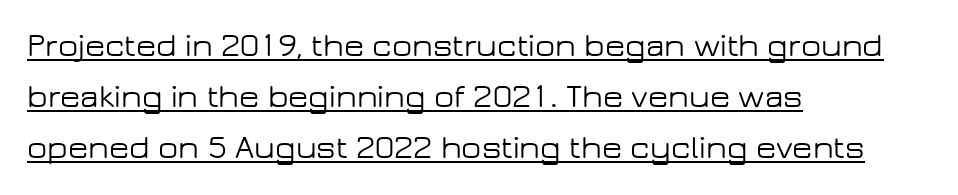
{"serif": "no", "italic": "no", "width": "wide", "stroke_contrast": "low", "x_height": "medium", "monospaced": "no", "underline": "yes", "align": "left", "line_spacing": "normal", "line_spacing_ratio": 1.55, "letter_spacing": "normal", "letter_spacing_em": 0.0, "glyph_px": 33}
